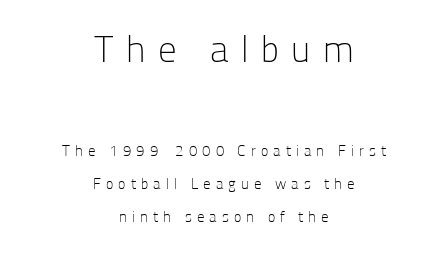
The image shows 37 px light sans-serif type, upright; set centered, loose line spacing (2.18x), unusually wide letter spacing (+0.34 em), not underlined; the first (top) block is 2.47x larger; low stroke contrast and a medium x-height.
